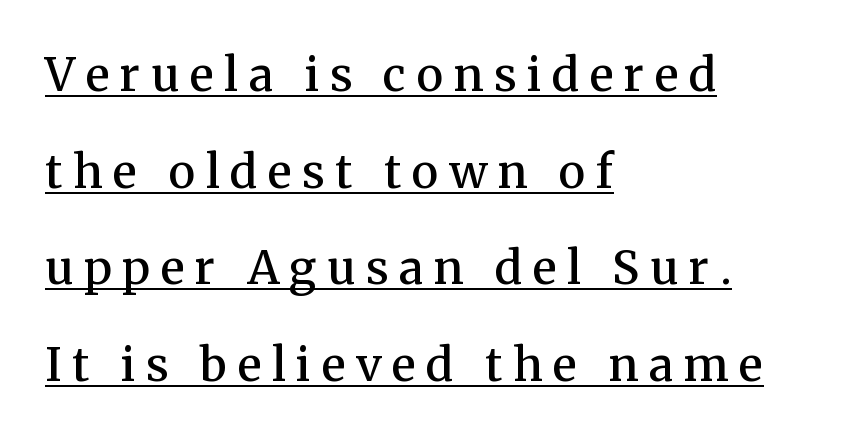
These lines are composed in type with serifs. Does extra space separate the letters? Yes, quite a lot of it. Summary of vertical rhythm: relaxed, with wide interline spacing. This sample has the flowing, uneven cadence of proportional lettering.
